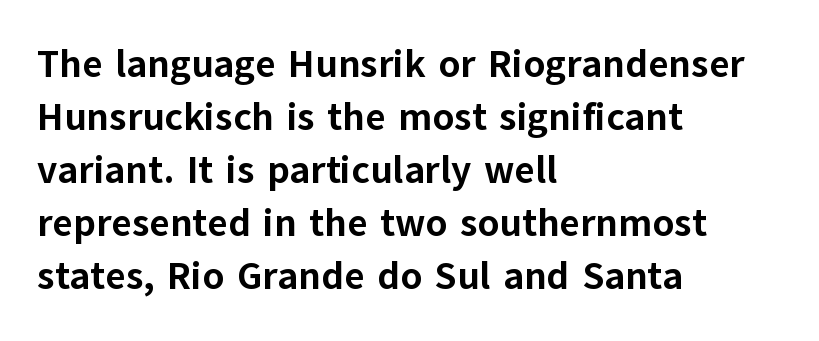
Q: Is the text bold? A: Yes.
Q: Is the text italic (slanted)? A: No, it is upright.
Q: Is the typeface a serif or a sans-serif typeface? A: Sans-serif.
Q: Is the text underlined? A: No.
Q: How is the paragraph aligned? A: Left-aligned.
Q: Is the spacing between letters normal or unusually wide? A: Normal.
Q: Is the spacing between lines tight, normal or loose? A: Normal.
Q: Width (condensed, normal, or wide)? A: Normal.
Q: Stroke contrast? A: Low.
Q: x-height? A: Medium.
Q: Monospaced? A: No.
